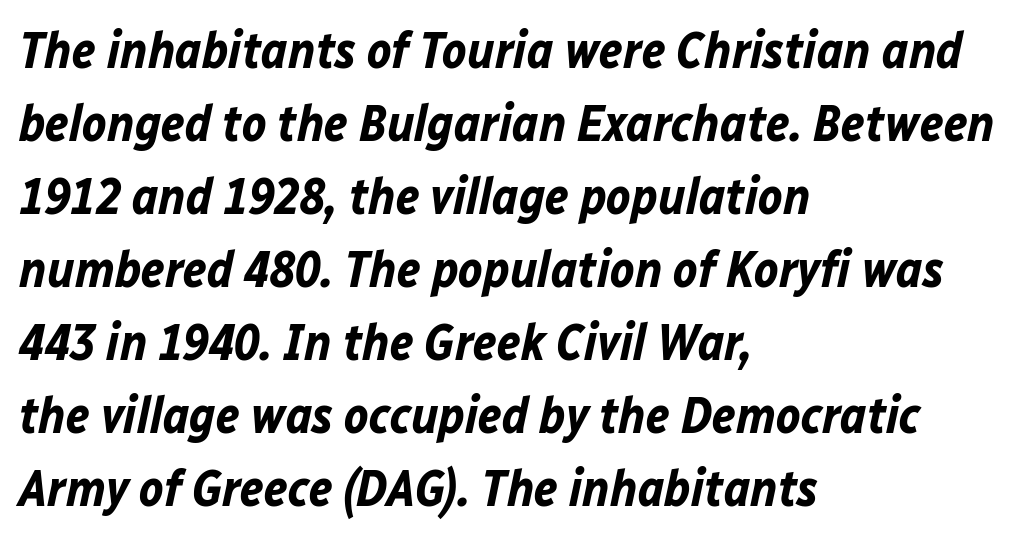
{"italic": "yes", "lean": "right", "slant_degrees": 12, "bold": "yes", "weight": "bold", "width": "normal", "stroke_contrast": "low", "x_height": "medium", "monospaced": "no", "underline": "no", "align": "left", "line_spacing": "normal", "line_spacing_ratio": 1.43, "letter_spacing": "normal", "letter_spacing_em": 0.0, "glyph_px": 51}
